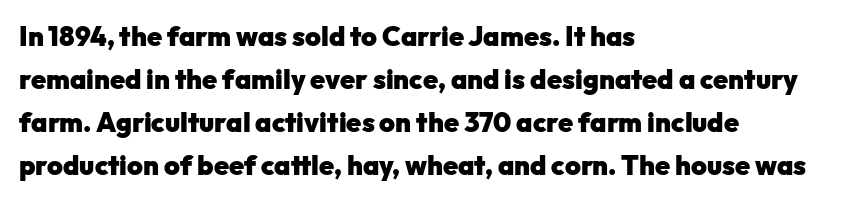
Typesetter's note: full bold, strokes at maximum text heaviness. Quick note: interline space is typical. Compared with a centered layout, this one pins lines to the left instead. Tall strokes in this sample are plumb rather than angled. The tracking reads as untouched default to a designer's eye. Has an underline been added? It has not.
